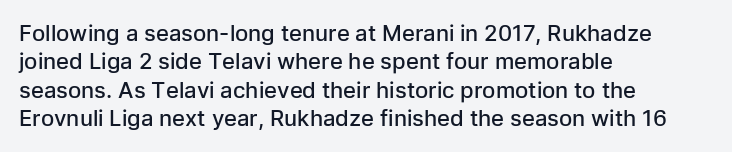
Q: Is the text bold? A: Semi-bold.
Q: Is the text italic (slanted)? A: No, it is upright.
Q: Is the text underlined? A: No.
Q: How is the paragraph aligned? A: Left-aligned.
Q: Is the spacing between letters normal or unusually wide? A: Normal.
Q: Is the spacing between lines tight, normal or loose? A: Normal.
